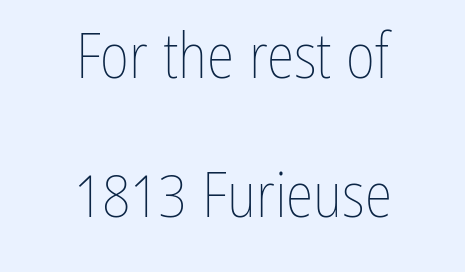
Q: Is the text bold? A: No.
Q: Is the text italic (slanted)? A: No, it is upright.
Q: Is the text underlined? A: No.
Q: How is the paragraph aligned? A: Centered.
Q: Is the spacing between letters normal or unusually wide? A: Normal.
Q: Is the spacing between lines tight, normal or loose? A: Loose.
Q: Width (condensed, normal, or wide)? A: Condensed.
Q: Stroke contrast? A: Low.
Q: x-height? A: Medium.
Q: Monospaced? A: No.
